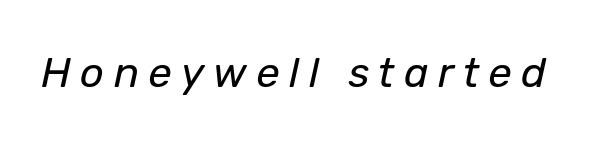
{"italic": "yes", "lean": "right", "slant_degrees": 12, "bold": "no", "weight": "regular", "width": "normal", "stroke_contrast": "low", "x_height": "medium", "monospaced": "no", "underline": "no", "letter_spacing": "wide", "letter_spacing_em": 0.22, "glyph_px": 42}
